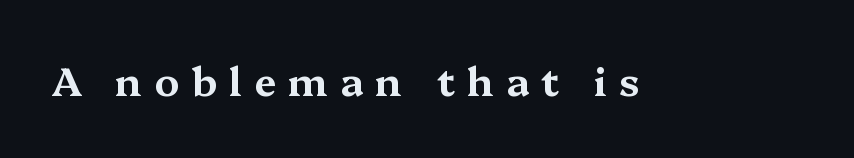
Q: Is the text italic (slanted)? A: No, it is upright.
Q: Is the typeface a serif or a sans-serif typeface? A: Serif.
Q: Is the text underlined? A: No.
Q: Is the spacing between letters normal or unusually wide? A: Unusually wide.
Q: Width (condensed, normal, or wide)? A: Wide.
Q: Stroke contrast? A: Medium.
Q: x-height? A: Medium.
Q: Monospaced? A: No.
